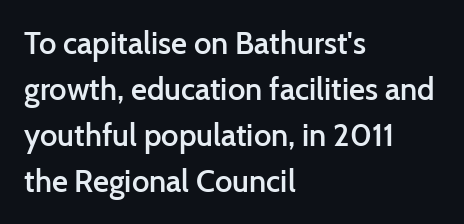
Varying glyph widths throughout — classic text-font behaviour. Rule under the text: the space is simply empty. The rows are spaced the way most documents space them. It's the straight-up-and-down kind of type. Slightly chunky letters — semibold, I'd say, not full bold.
